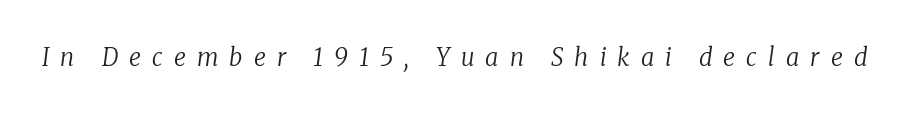
Q: Is the text bold? A: No.
Q: Is the text italic (slanted)? A: Yes, it leans right by about 8 degrees.
Q: Is the text underlined? A: No.
Q: Is the spacing between letters normal or unusually wide? A: Unusually wide.
